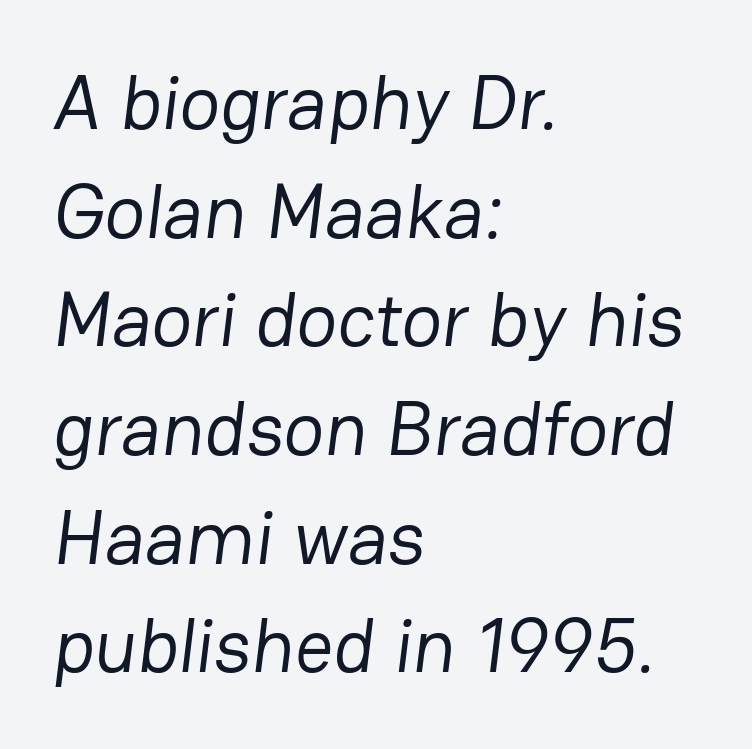
How would I describe the line gaps? Plain and ordinary. I'd call this a sans setting — the letters go barefoot. The face used here is proportionally spaced, like ordinary book or web type. Weight: in the light-to-regular range. Descenders hang freely into open space. The passage shown has conventional tracking throughout.
